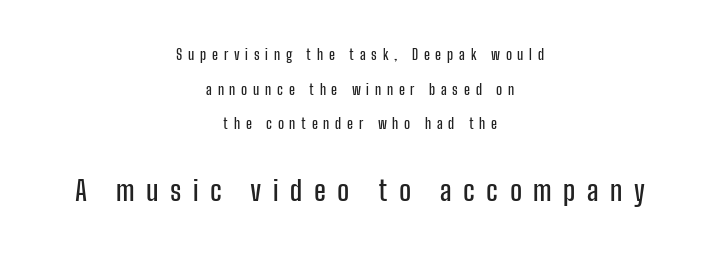
The words here are not underlined. A great deal of white space separates one row of letters from the next. The passage shown is typed in a proportional face where columns would drift. Whoever set this made the second block the dominant, larger element. Letterform terminals end flat and unadorned throughout the passage.
